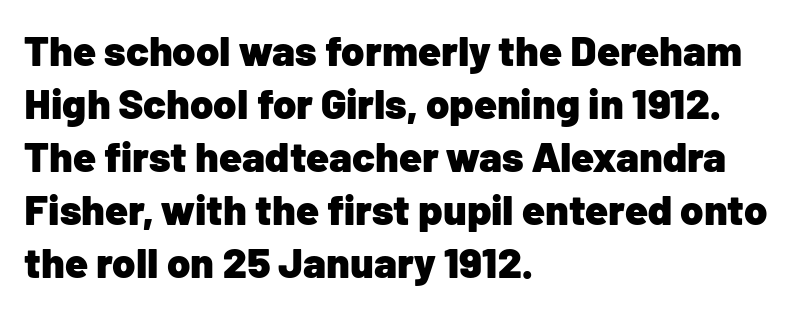
The image shows 42 px heavy sans-serif type, upright; set left-aligned, normal line spacing (1.26x), normal letter spacing, not underlined; low stroke contrast and a medium x-height.
